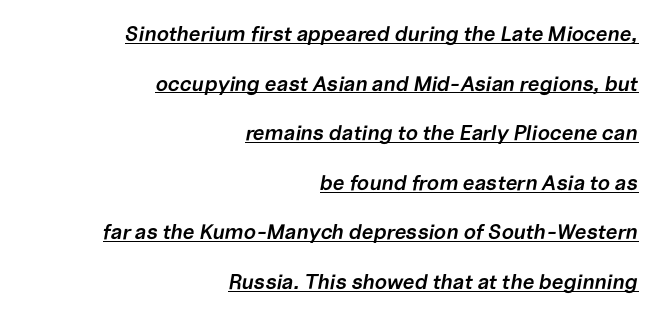
{"italic": "yes", "lean": "right", "slant_degrees": 10, "bold": "semi", "underline": "yes", "align": "right", "line_spacing": "loose", "line_spacing_ratio": 2.36, "letter_spacing": "normal", "letter_spacing_em": 0.0, "glyph_px": 21}
